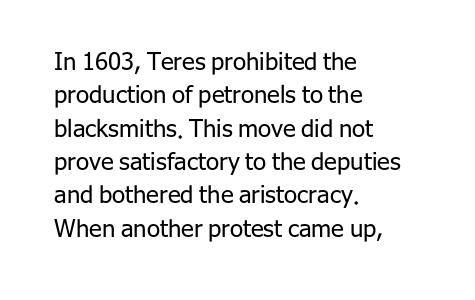
The letterforms sit at book weight or below. Posture: straight, roman, zero tilt. Tracking value appears to be zero — textbook default spacing. The passage shown stacks its lines at a standard gap. Is the block centered? No — it sits flush against the left margin. The foot of each line stays bare and open.
